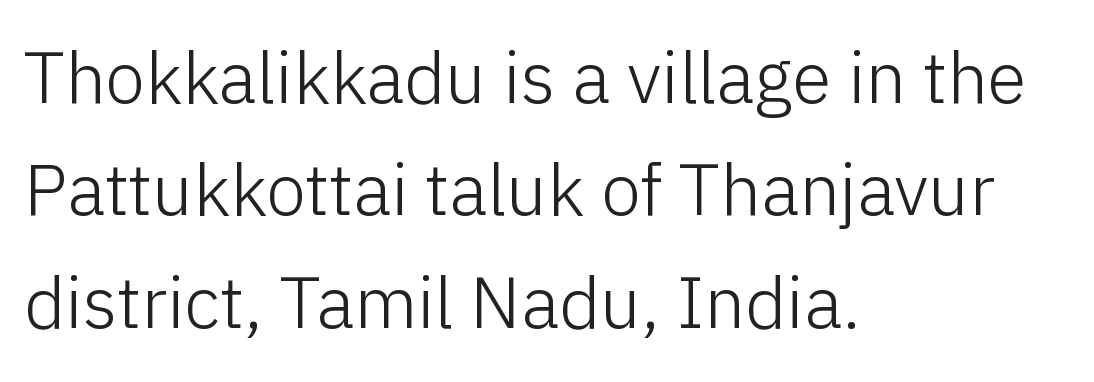
The rows are spaced the way most documents space them. Inter-character spacing is left at the font's built-in metrics. Check where the strokes stop: nothing finishes them off — pure sans. These lines stack with their left ends in a neat column. This is roman type, the default non-slanted kind. This sample has the flowing, uneven cadence of proportional lettering.
